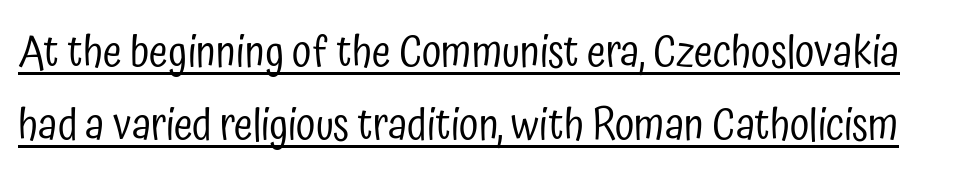
{"serif": "no", "italic": "no", "bold": "no", "weight": "regular", "width": "condensed", "stroke_contrast": "low", "x_height": "medium", "monospaced": "no", "underline": "yes", "line_spacing": "normal", "line_spacing_ratio": 1.7, "letter_spacing": "normal", "letter_spacing_em": 0.0, "glyph_px": 43}
